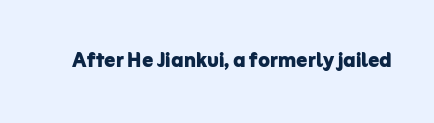
Q: Is the text bold? A: Yes.
Q: Is the text italic (slanted)? A: No, it is upright.
Q: Is the text underlined? A: No.
Q: Is the spacing between letters normal or unusually wide? A: Normal.
